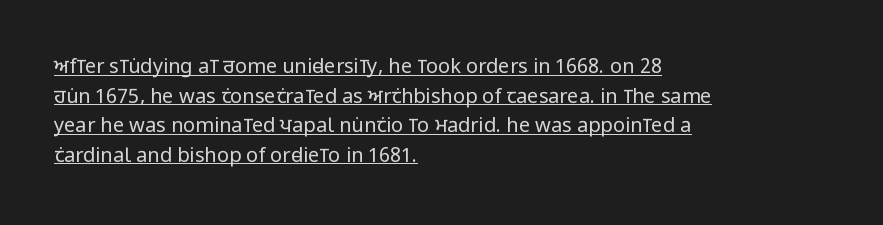
The image shows 20 px text type, upright; set left-aligned, normal line spacing (1.48x), normal letter spacing, underlined.
